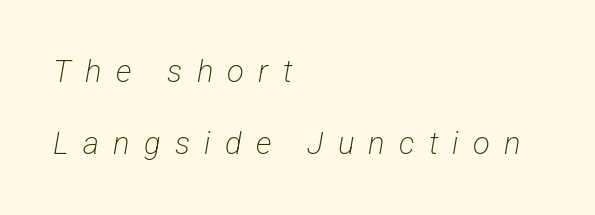
The image shows 31 px light, condensed sans-serif type; set left-aligned, loose line spacing (2.32x), unusually wide letter spacing (+0.46 em), not underlined; low stroke contrast and a medium x-height.
